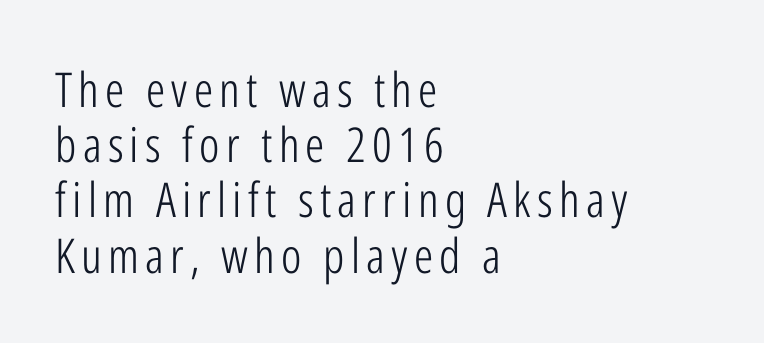
{"serif": "no", "italic": "no", "bold": "no", "weight": "light", "width": "condensed", "stroke_contrast": "low", "x_height": "medium", "monospaced": "no", "underline": "no", "align": "left", "line_spacing": "tight", "line_spacing_ratio": 1.15, "glyph_px": 48}
